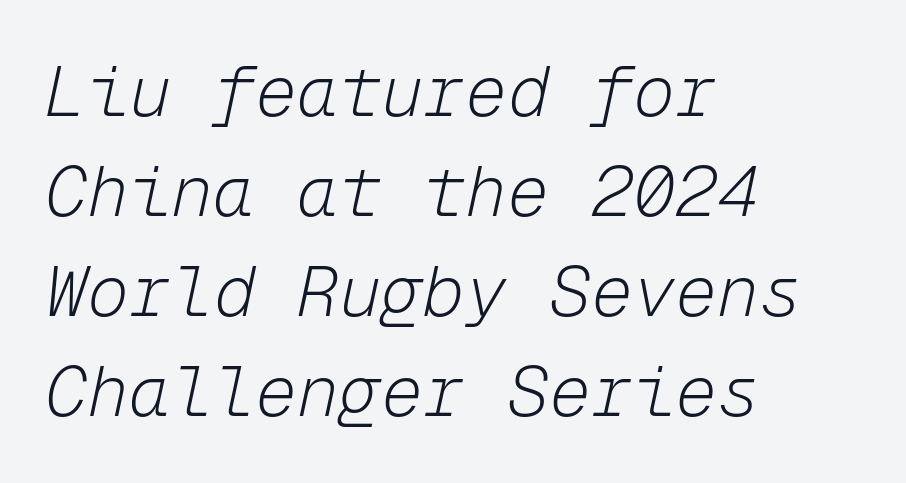
Q: Is the text bold? A: No.
Q: Is the text italic (slanted)? A: Yes, it leans right by about 12 degrees.
Q: Is the text underlined? A: No.
Q: How is the paragraph aligned? A: Left-aligned.
Q: Is the spacing between letters normal or unusually wide? A: Normal.
Q: Is the spacing between lines tight, normal or loose? A: Normal.
Q: Width (condensed, normal, or wide)? A: Normal.
Q: Stroke contrast? A: Low.
Q: x-height? A: Medium.
Q: Monospaced? A: Yes.
